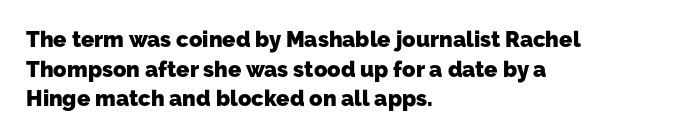
Q: Is the text bold? A: Yes.
Q: Is the text underlined? A: No.
Q: How is the paragraph aligned? A: Left-aligned.
Q: Is the spacing between letters normal or unusually wide? A: Normal.
Q: Is the spacing between lines tight, normal or loose? A: Normal.
